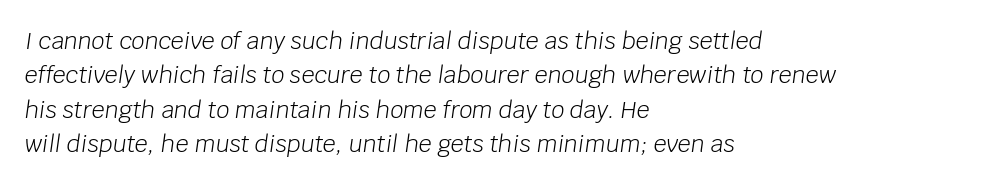
The image shows 23 px text type, italic (leaning right); set left-aligned, normal line spacing (1.49x), normal letter spacing, not underlined.
